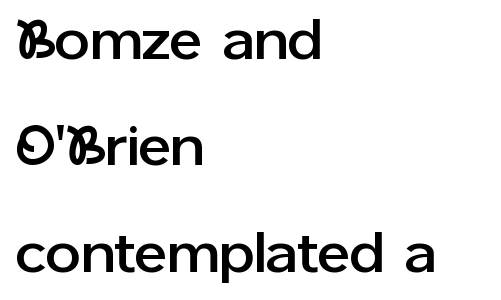
Q: Is the text italic (slanted)? A: No, it is upright.
Q: Is the typeface a serif or a sans-serif typeface? A: Sans-serif.
Q: Is the text underlined? A: No.
Q: How is the paragraph aligned? A: Left-aligned.
Q: Is the spacing between letters normal or unusually wide? A: Normal.
Q: Is the spacing between lines tight, normal or loose? A: Loose.
Q: Width (condensed, normal, or wide)? A: Normal.
Q: Stroke contrast? A: Low.
Q: x-height? A: Medium.
Q: Monospaced? A: No.
